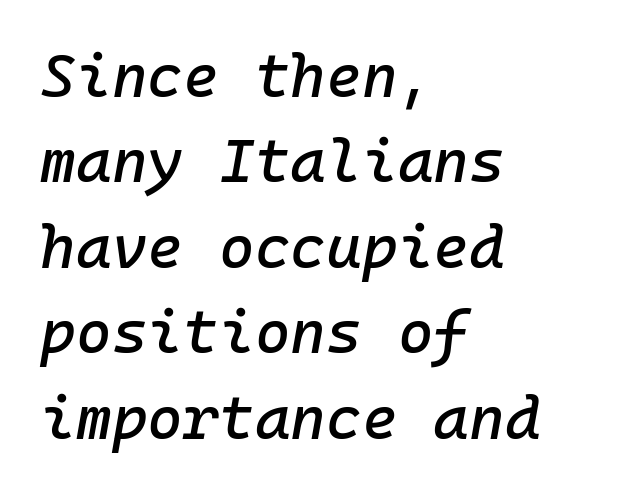
Q: Is the text italic (slanted)? A: Yes, it leans right by about 10 degrees.
Q: Is the text underlined? A: No.
Q: How is the paragraph aligned? A: Left-aligned.
Q: Is the spacing between letters normal or unusually wide? A: Normal.
Q: Is the spacing between lines tight, normal or loose? A: Normal.
Q: Width (condensed, normal, or wide)? A: Normal.
Q: Stroke contrast? A: Low.
Q: x-height? A: Medium.
Q: Monospaced? A: Yes.
